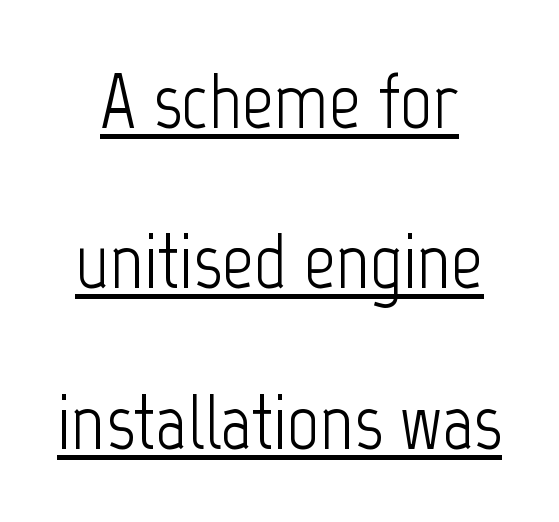
Q: Is the text bold? A: No.
Q: Is the text italic (slanted)? A: No, it is upright.
Q: Is the typeface a serif or a sans-serif typeface? A: Sans-serif.
Q: Is the text underlined? A: Yes.
Q: Is the spacing between letters normal or unusually wide? A: Normal.
Q: Is the spacing between lines tight, normal or loose? A: Loose.
Q: Width (condensed, normal, or wide)? A: Condensed.
Q: Stroke contrast? A: Low.
Q: x-height? A: Medium.
Q: Monospaced? A: No.
